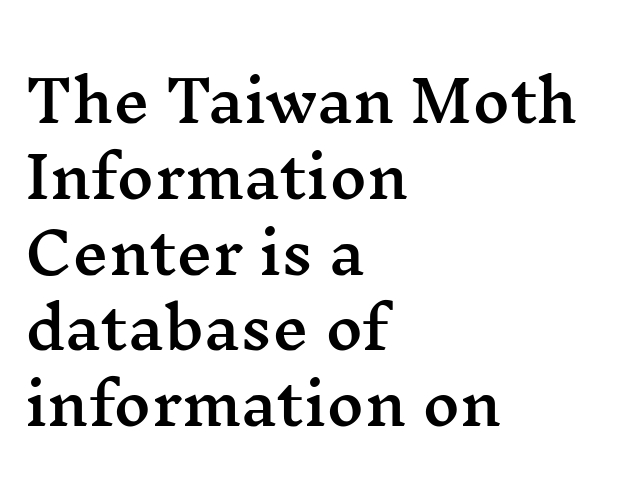
Q: Is the text italic (slanted)? A: No, it is upright.
Q: Is the typeface a serif or a sans-serif typeface? A: Serif.
Q: Is the text underlined? A: No.
Q: How is the paragraph aligned? A: Left-aligned.
Q: Is the spacing between letters normal or unusually wide? A: Normal.
Q: Is the spacing between lines tight, normal or loose? A: Normal.
Q: Width (condensed, normal, or wide)? A: Wide.
Q: Stroke contrast? A: Medium.
Q: x-height? A: Medium.
Q: Monospaced? A: No.
